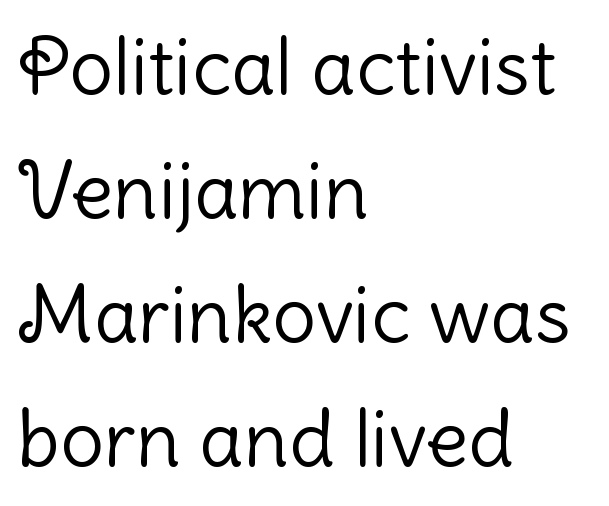
{"serif": "no", "italic": "no", "bold": "no", "weight": "light", "width": "normal", "stroke_contrast": "low", "x_height": "medium", "monospaced": "no", "underline": "no", "align": "left", "line_spacing": "normal", "line_spacing_ratio": 1.59, "letter_spacing": "normal", "letter_spacing_em": 0.0, "glyph_px": 78}
